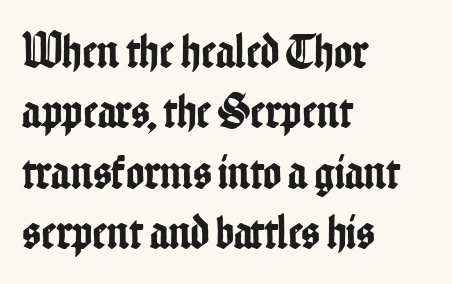
Q: Is the text italic (slanted)? A: No, it is upright.
Q: Is the typeface a serif or a sans-serif typeface? A: Sans-serif.
Q: Is the text underlined? A: No.
Q: How is the paragraph aligned? A: Left-aligned.
Q: Is the spacing between letters normal or unusually wide? A: Normal.
Q: Width (condensed, normal, or wide)? A: Condensed.
Q: Stroke contrast? A: Low.
Q: x-height? A: Medium.
Q: Monospaced? A: No.
